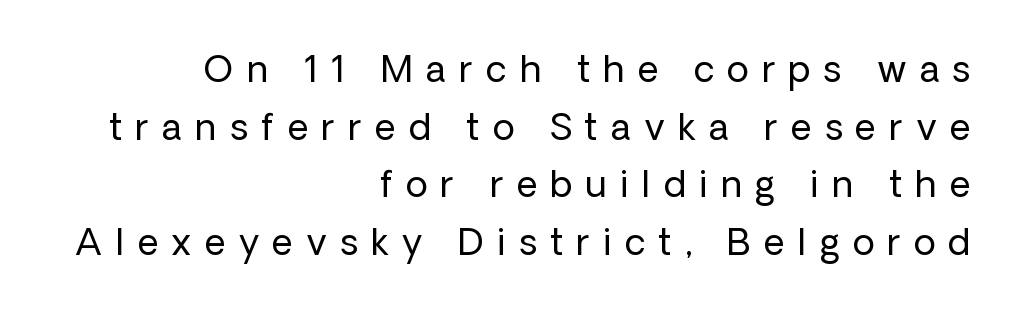
Q: Is the text bold? A: No.
Q: Is the text italic (slanted)? A: No, it is upright.
Q: Is the typeface a serif or a sans-serif typeface? A: Sans-serif.
Q: Is the text underlined? A: No.
Q: How is the paragraph aligned? A: Right-aligned.
Q: Is the spacing between letters normal or unusually wide? A: Unusually wide.
Q: Is the spacing between lines tight, normal or loose? A: Normal.
Q: Width (condensed, normal, or wide)? A: Normal.
Q: Stroke contrast? A: Low.
Q: x-height? A: Medium.
Q: Monospaced? A: No.
